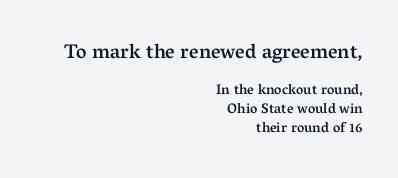
{"italic": "no", "bold": "semi", "underline": "no", "align": "right", "line_spacing": "normal", "line_spacing_ratio": 1.35, "letter_spacing": "normal", "letter_spacing_em": 0.0, "larger_block": "first", "size_ratio": 1.43, "glyph_px": 20}
